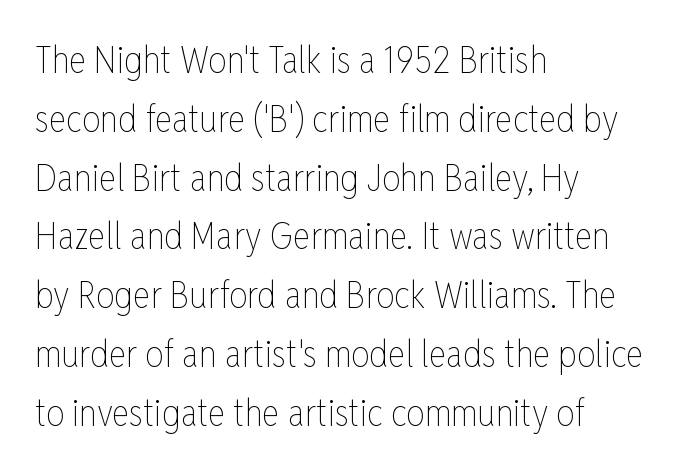
{"italic": "no", "bold": "no", "weight": "thin", "width": "condensed", "stroke_contrast": "low", "x_height": "medium", "monospaced": "no", "underline": "no", "align": "left", "line_spacing": "normal", "line_spacing_ratio": 1.59, "letter_spacing": "normal", "letter_spacing_em": 0.0, "glyph_px": 37}
